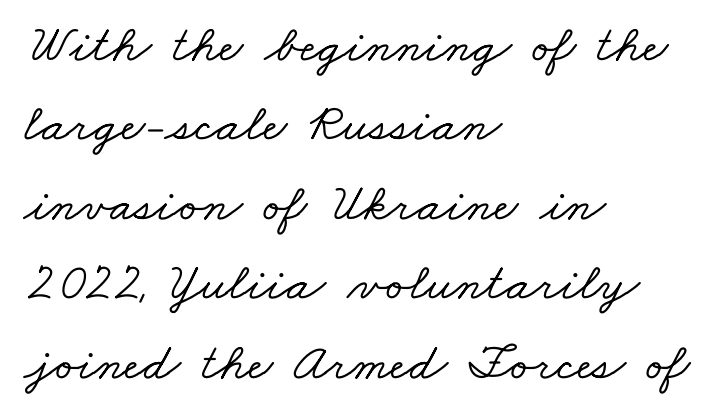
The image shows 53 px wide serif type; set left-aligned, normal line spacing (1.5x), normal letter spacing, not underlined; low stroke contrast and a small x-height.
